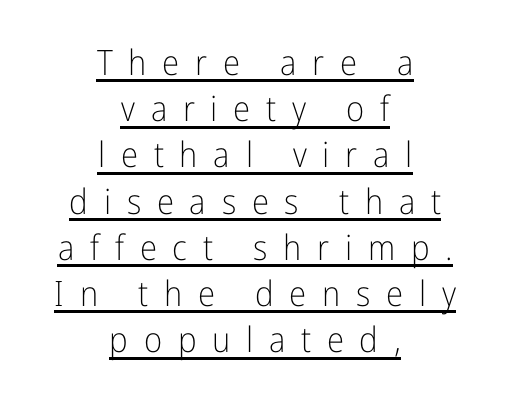
The image shows 35 px light, condensed sans-serif type, upright; set centered, normal line spacing (1.32x), unusually wide letter spacing (+0.45 em), underlined; low stroke contrast and a medium x-height.
